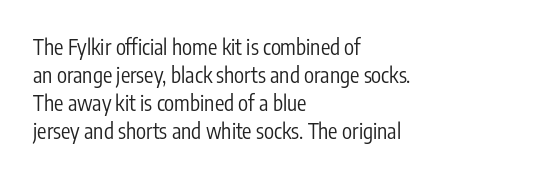
Q: Is the text bold? A: No.
Q: Is the text italic (slanted)? A: No, it is upright.
Q: Is the text underlined? A: No.
Q: How is the paragraph aligned? A: Left-aligned.
Q: Is the spacing between letters normal or unusually wide? A: Normal.
Q: Is the spacing between lines tight, normal or loose? A: Normal.
